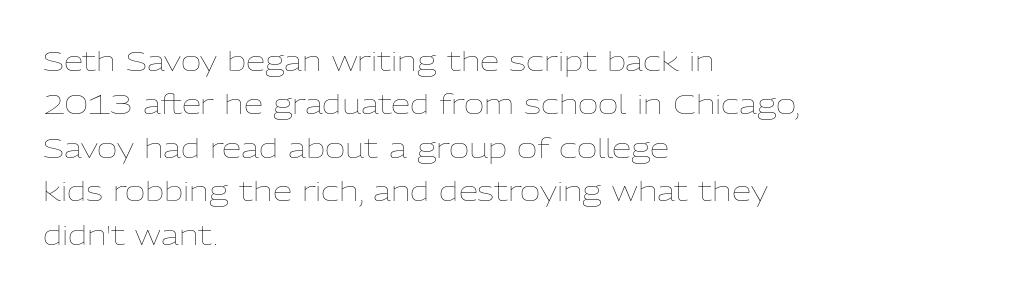
Q: Is the text bold? A: No.
Q: Is the text italic (slanted)? A: No, it is upright.
Q: Is the text underlined? A: No.
Q: How is the paragraph aligned? A: Left-aligned.
Q: Is the spacing between letters normal or unusually wide? A: Normal.
Q: Is the spacing between lines tight, normal or loose? A: Normal.
Q: Width (condensed, normal, or wide)? A: Normal.
Q: Stroke contrast? A: Low.
Q: x-height? A: Medium.
Q: Monospaced? A: No.
